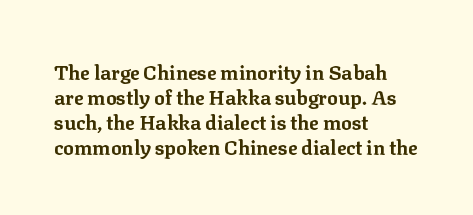
Q: Is the text bold? A: Yes.
Q: Is the text italic (slanted)? A: No, it is upright.
Q: Is the text underlined? A: No.
Q: How is the paragraph aligned? A: Left-aligned.
Q: Is the spacing between letters normal or unusually wide? A: Normal.
Q: Is the spacing between lines tight, normal or loose? A: Normal.
